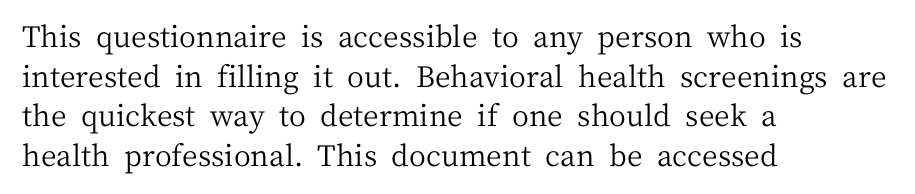
The image shows 29 px regular-weight serif type, upright; set left-aligned, normal line spacing (1.37x), normal letter spacing, not underlined; medium stroke contrast and a medium x-height.
